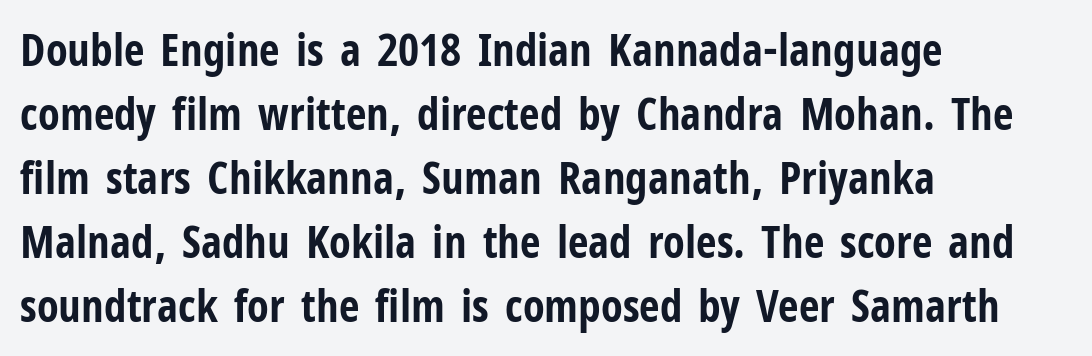
The image shows 45 px bold, condensed sans-serif type, upright; set left-aligned, normal line spacing (1.42x), normal letter spacing, not underlined; low stroke contrast and a medium x-height.
